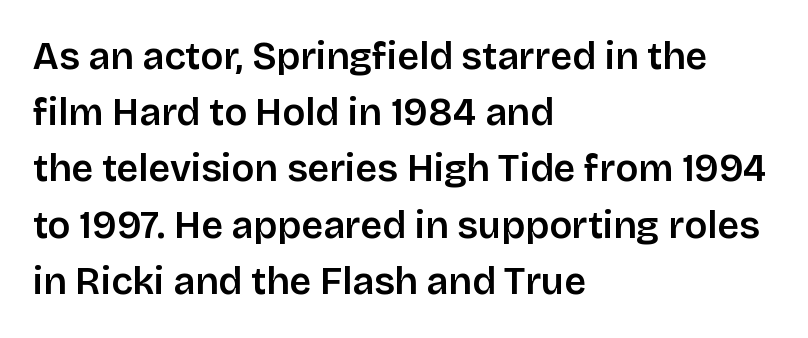
Decoration check: the copy has no underline. Each new line begins a customary step beneath the previous one. The typeface chosen for these lines omits serifs. Which margin do the lines hug? The left one — the right edge is uneven.
